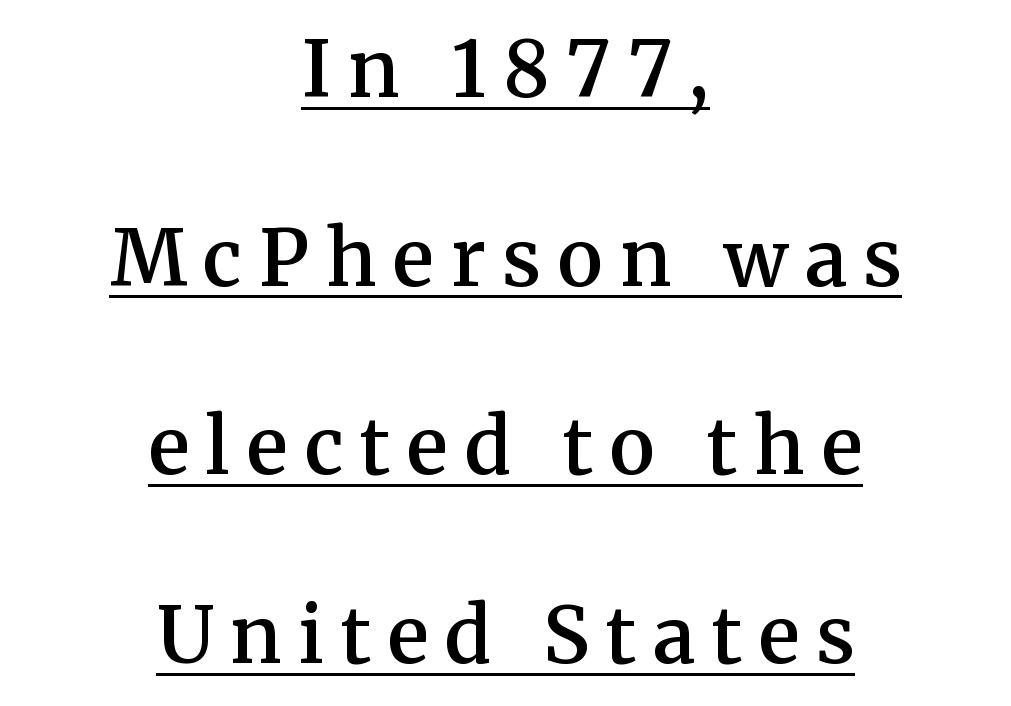
You can tell from the footed stems that serif type was used. The whitespace from short lines is split evenly between both sides. Caption: semibold face, moderately heavy strokes. Every character sits straight up, as roman type does. Do the characters align in a grid? No, the font is proportional. This sample uses expanded letter spacing, leaving extra air between glyphs.
